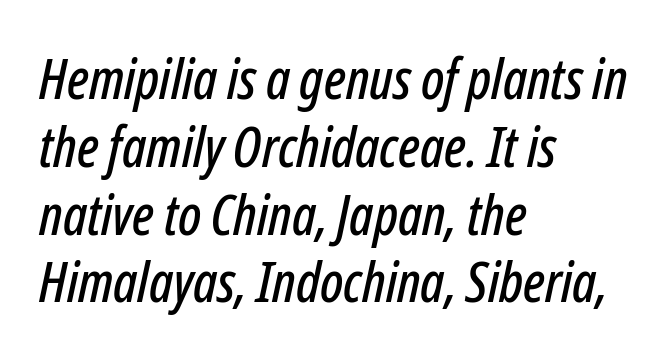
{"italic": "yes", "lean": "right", "slant_degrees": 12, "width": "condensed", "stroke_contrast": "low", "x_height": "medium", "monospaced": "no", "underline": "no", "align": "left", "line_spacing_ratio": 1.21, "letter_spacing": "normal", "letter_spacing_em": 0.0, "glyph_px": 56}
